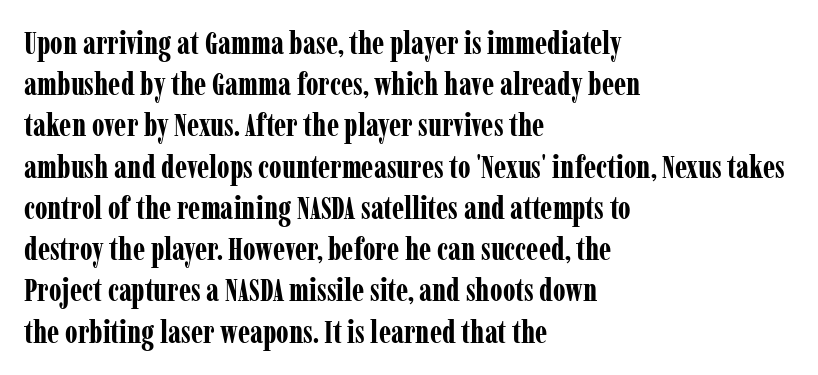
The space beneath each line is pristine and unruled. A full-strength bold gives these letters their thick strokes. The text block is weighted toward the left margin, trailing off unevenly rightward. The lettering stays uniformly vertical, giving the passage a roman look.
